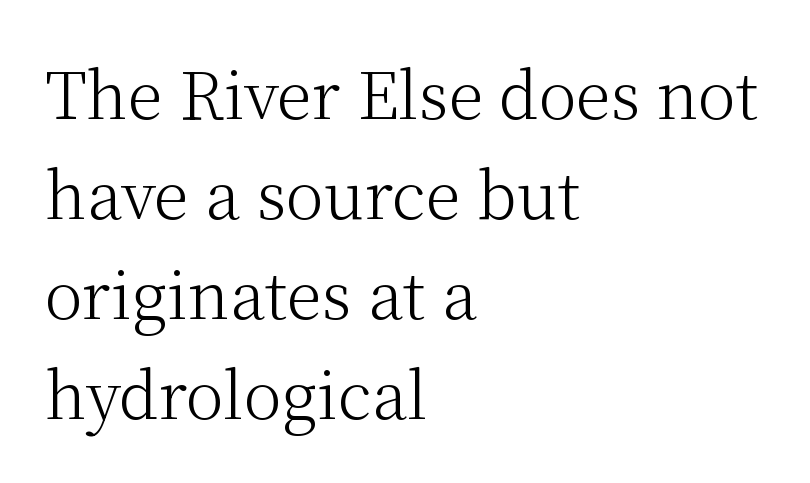
The image shows 64 px light serif type, upright; set left-aligned, normal line spacing (1.56x), normal letter spacing, not underlined; medium stroke contrast and a medium x-height.
